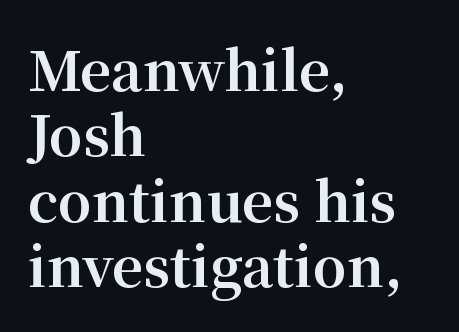
The image shows 54 px bold serif type, upright; set left-aligned, line spacing 1.21x, normal letter spacing, not underlined; medium stroke contrast and a medium x-height.
